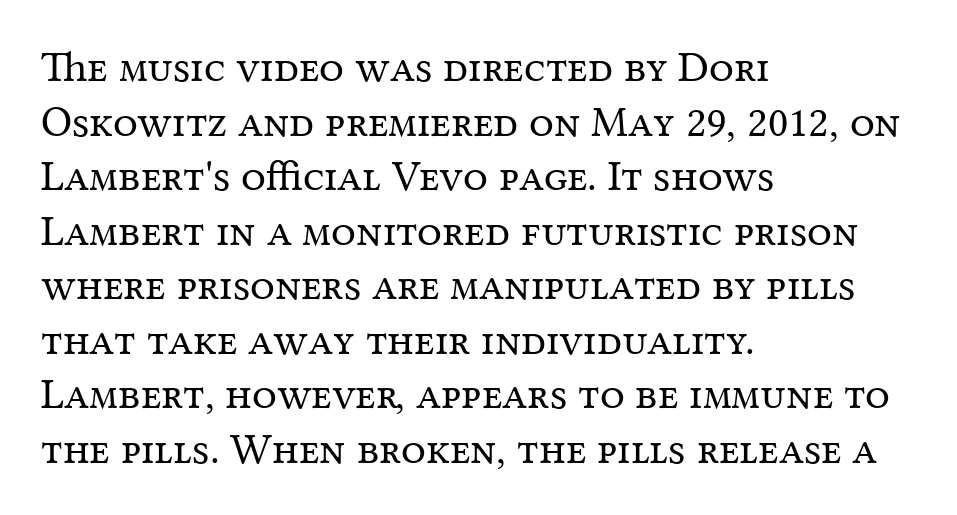
{"serif": "yes", "italic": "no", "bold": "no", "weight": "regular", "width": "normal", "stroke_contrast": "medium", "x_height": "medium", "monospaced": "no", "underline": "no", "align": "left", "line_spacing_ratio": 1.24, "letter_spacing": "normal", "letter_spacing_em": 0.0, "glyph_px": 44}
